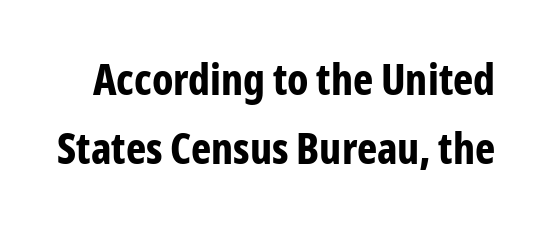
A sans-serif font was chosen for this passage. Observe the ordinary spacing: letters are neighbours, not strangers. A typesetter would mark this as roman, not italic. Think of a printed novel: that variable character pitch is what you see here. This rendering features lettering with no underline.
